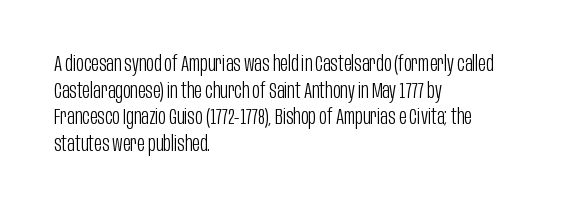
Summary of weight: not heavy and not bold. The vertical gap from one line to the next is medium. The type is set solid horizontally, with unmodified tracking. No italicization has been applied; the sample stays upright. The paragraph shown leans on its left margin. The gap between lines stays unmarked.
